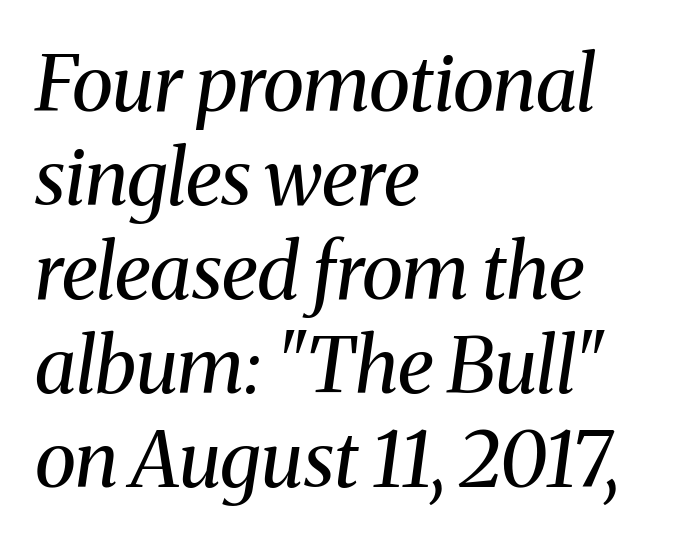
{"serif": "yes", "italic": "yes", "lean": "right", "slant_degrees": 8, "bold": "no", "weight": "regular", "width": "normal", "stroke_contrast": "medium", "x_height": "medium", "monospaced": "no", "underline": "no", "align": "left", "line_spacing_ratio": 1.22, "letter_spacing": "normal", "letter_spacing_em": 0.0, "glyph_px": 77}
